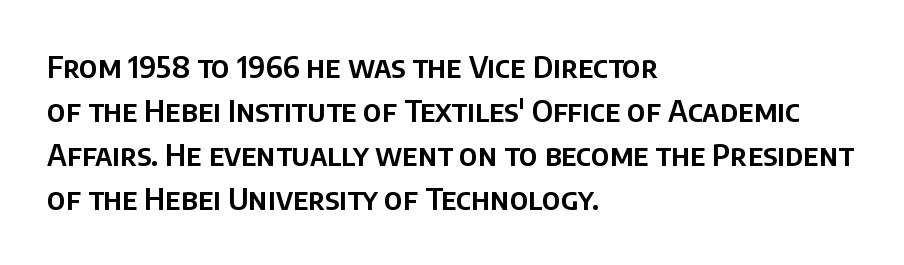
The image shows 30 px sans-serif type, upright; set left-aligned, normal line spacing (1.47x), normal letter spacing, not underlined; low stroke contrast and a large x-height.
